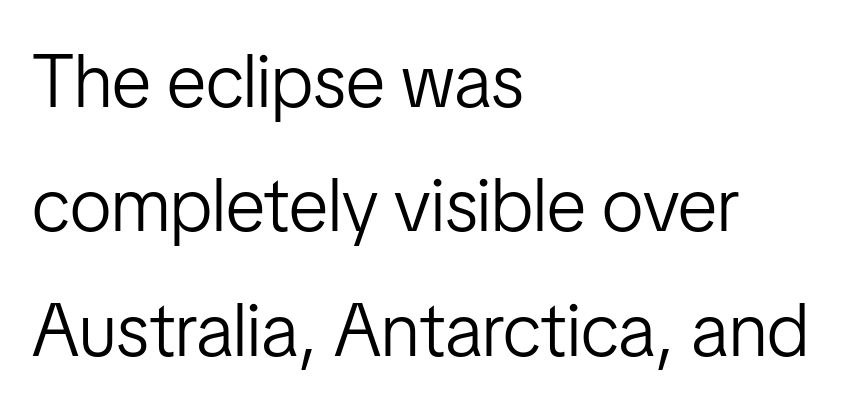
{"serif": "no", "italic": "no", "bold": "no", "weight": "light", "width": "condensed", "stroke_contrast": "low", "x_height": "medium", "monospaced": "no", "underline": "no", "align": "left", "line_spacing": "normal", "line_spacing_ratio": 1.66, "letter_spacing": "normal", "letter_spacing_em": 0.0, "glyph_px": 75}
